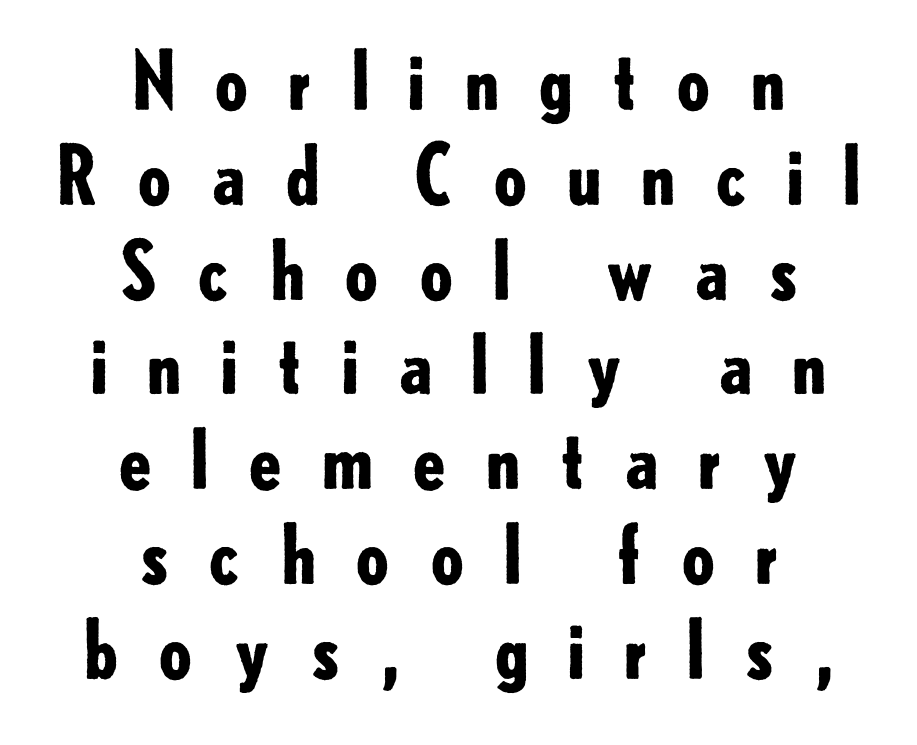
The image shows 79 px bold sans-serif type, upright; set centered, line spacing 1.2x, unusually wide letter spacing (+0.45 em), not underlined; low stroke contrast and a small x-height.
